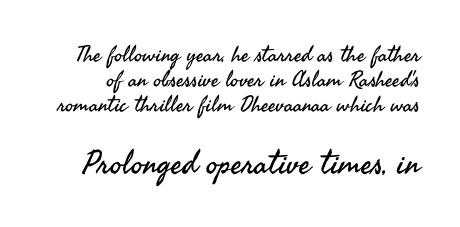
{"serif": "no", "bold": "no", "weight": "regular", "width": "normal", "stroke_contrast": "medium", "x_height": "small", "monospaced": "no", "underline": "no", "line_spacing": "tight", "line_spacing_ratio": 1.13, "letter_spacing": "normal", "letter_spacing_em": 0.0, "larger_block": "second", "size_ratio": 1.5, "glyph_px": 33}
